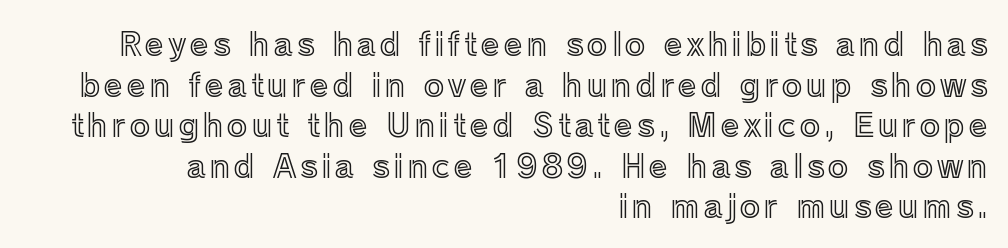
Clear beneath every line of the passage. If you measured baseline to baseline, you'd find a middling distance. The compositor pushed each line to the right boundary. The lettering holds an erect, upright posture throughout. The face used here is proportionally spaced, like ordinary book or web type.
